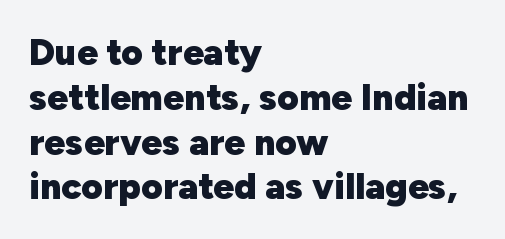
{"serif": "no", "italic": "no", "bold": "yes", "weight": "heavy", "width": "normal", "stroke_contrast": "low", "x_height": "medium", "monospaced": "no", "underline": "no", "align": "left", "line_spacing_ratio": 1.21, "letter_spacing": "normal", "letter_spacing_em": 0.0, "glyph_px": 37}
